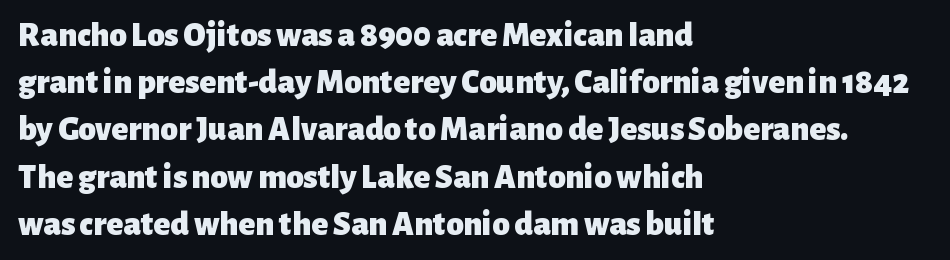
The image shows 35 px heavy sans-serif type, upright; set left-aligned, normal line spacing (1.35x), normal letter spacing, not underlined; low stroke contrast and a medium x-height.
